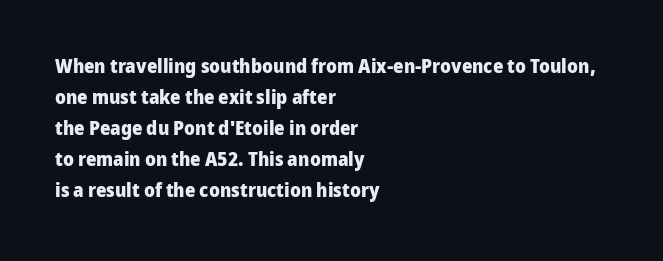
This is heavy type, rendered in bold. No extra tracking has been applied to these lines. The lines in this sample share a left origin and differ only in where they stop. A typesetter would call this leading conventional body-copy spacing. The typography opts for an upright posture over an oblique one. No word sits above an underline.
